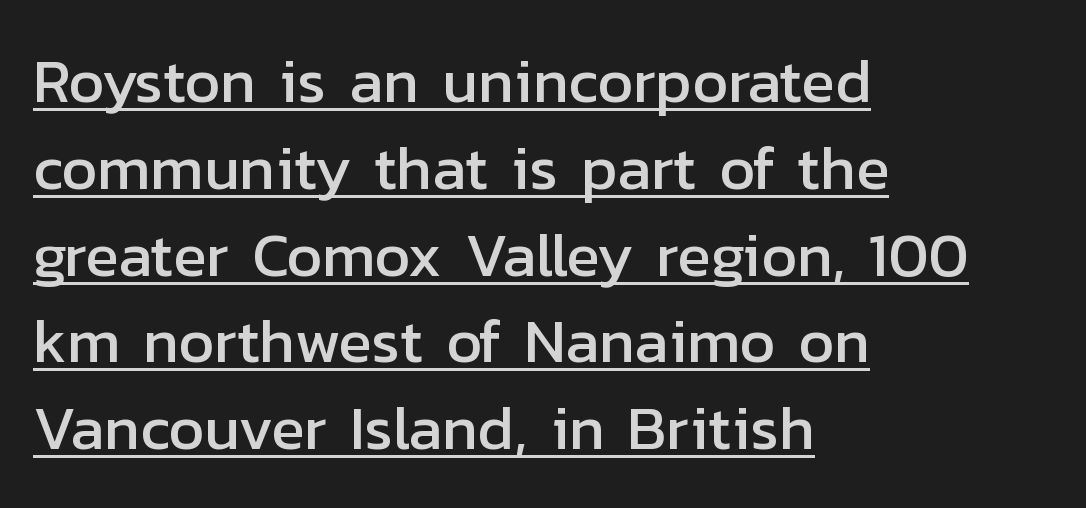
Q: Is the text italic (slanted)? A: No, it is upright.
Q: Is the typeface a serif or a sans-serif typeface? A: Sans-serif.
Q: Is the text underlined? A: Yes.
Q: How is the paragraph aligned? A: Left-aligned.
Q: Is the spacing between letters normal or unusually wide? A: Normal.
Q: Is the spacing between lines tight, normal or loose? A: Normal.
Q: Width (condensed, normal, or wide)? A: Normal.
Q: Stroke contrast? A: Low.
Q: x-height? A: Medium.
Q: Monospaced? A: No.
